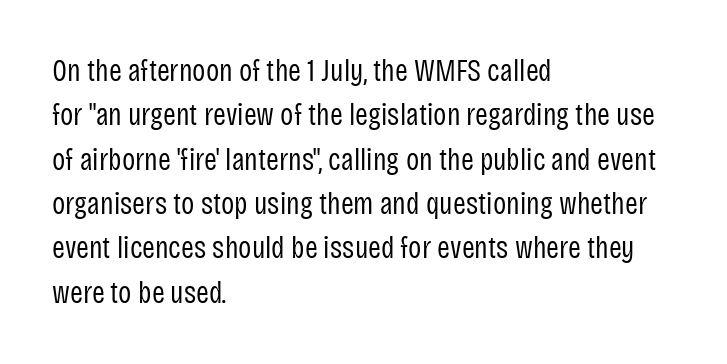
The image shows 31 px regular-weight, condensed sans-serif type, upright; set left-aligned, normal line spacing (1.43x), normal letter spacing, not underlined; low stroke contrast and a large x-height.
